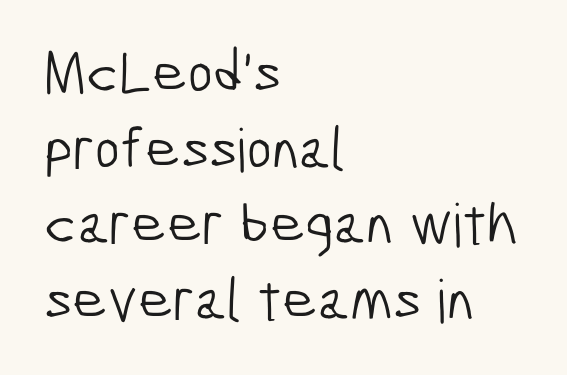
{"serif": "no", "bold": "no", "weight": "light", "width": "condensed", "stroke_contrast": "low", "x_height": "medium", "monospaced": "no", "underline": "no", "align": "left", "line_spacing": "normal", "line_spacing_ratio": 1.26, "letter_spacing": "normal", "letter_spacing_em": 0.0, "glyph_px": 60}
